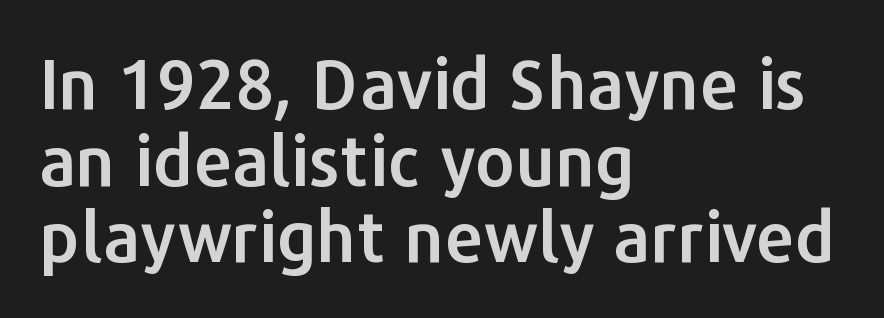
{"serif": "no", "italic": "no", "width": "normal", "stroke_contrast": "low", "x_height": "medium", "monospaced": "no", "underline": "no", "align": "left", "line_spacing": "tight", "line_spacing_ratio": 1.11, "letter_spacing": "normal", "letter_spacing_em": 0.0, "glyph_px": 69}
